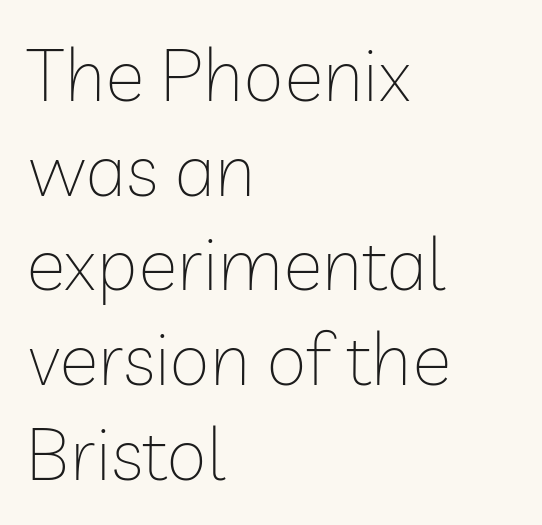
{"serif": "no", "italic": "no", "bold": "no", "weight": "thin", "width": "normal", "stroke_contrast": "low", "x_height": "medium", "monospaced": "no", "underline": "no", "align": "left", "line_spacing": "normal", "line_spacing_ratio": 1.28, "letter_spacing": "normal", "letter_spacing_em": 0.0, "glyph_px": 74}
